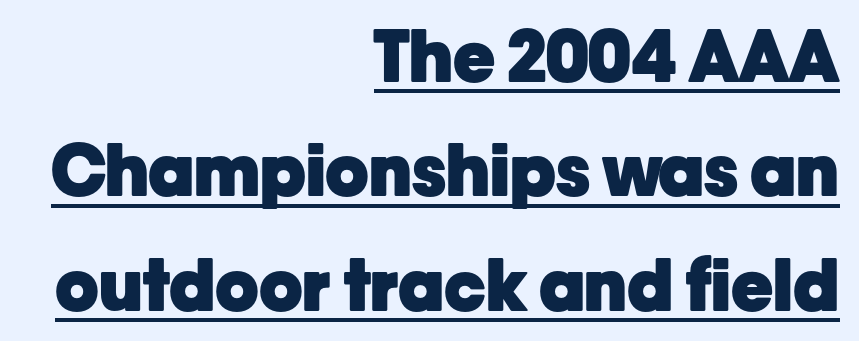
{"serif": "no", "italic": "no", "bold": "yes", "weight": "heavy", "width": "normal", "stroke_contrast": "low", "x_height": "medium", "monospaced": "no", "underline": "yes", "align": "right", "line_spacing": "normal", "line_spacing_ratio": 1.61, "letter_spacing": "normal", "letter_spacing_em": 0.0, "glyph_px": 71}
